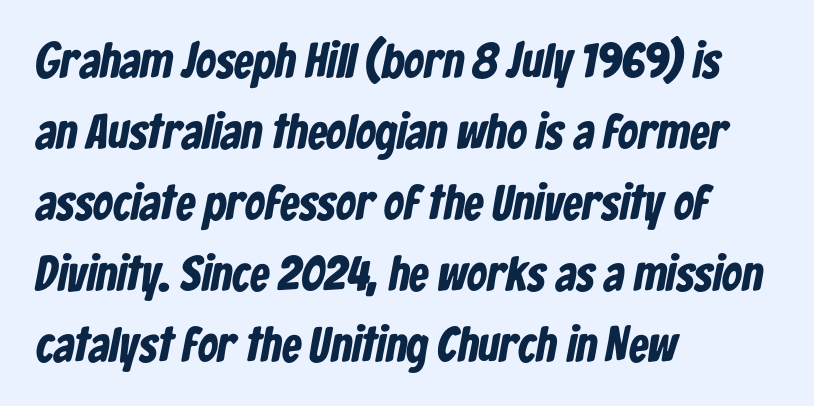
The baseline area is clear. Check where the strokes stop: nothing finishes them off — pure sans. The text block is weighted toward the left margin, trailing off unevenly rightward. You could call the tracking neutral — neither tight nor loose. The passage shown is typed in a proportional face where columns would drift. The face used here has the dense, thick strokes of a bold.
